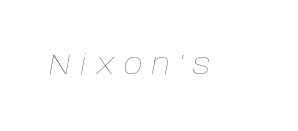
The image shows 29 px thin type, italic (leaning right); set unusually wide letter spacing (+0.34 em), not underlined; low stroke contrast and a large x-height.
